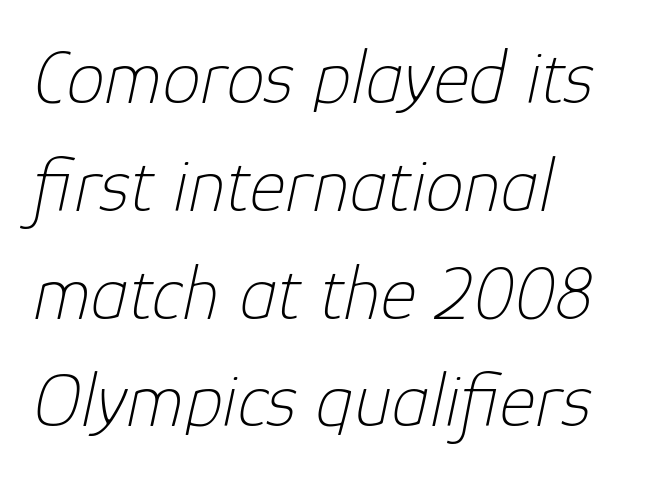
Q: Is the text bold? A: No.
Q: Is the text italic (slanted)? A: Yes, it leans right by about 12 degrees.
Q: Is the text underlined? A: No.
Q: How is the paragraph aligned? A: Left-aligned.
Q: Is the spacing between letters normal or unusually wide? A: Normal.
Q: Is the spacing between lines tight, normal or loose? A: Normal.
Q: Width (condensed, normal, or wide)? A: Normal.
Q: Stroke contrast? A: Low.
Q: x-height? A: Medium.
Q: Monospaced? A: No.
